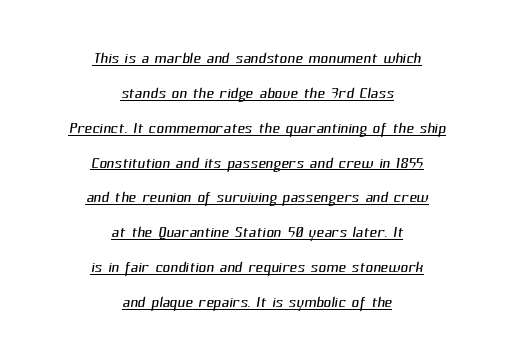
Q: Is the text bold? A: No.
Q: Is the text underlined? A: Yes.
Q: How is the paragraph aligned? A: Centered.
Q: Is the spacing between letters normal or unusually wide? A: Normal.
Q: Is the spacing between lines tight, normal or loose? A: Normal.
